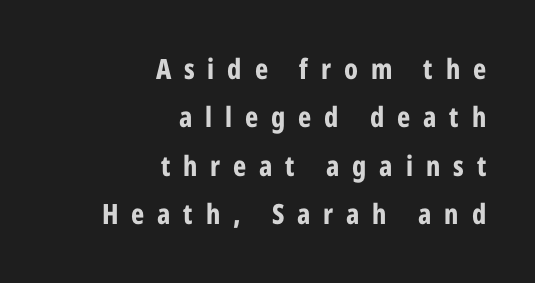
The letterforms stand isolated, each surrounded by extra space. Teacher's note: observe the even right margin — that is flush-right alignment. Weight: bold. You could not count columns in this text — the font is proportionally spaced. Unlike a traditional serif, this face leaves its strokes unadorned. Every stem runs plumb, perpendicular to the baseline.
